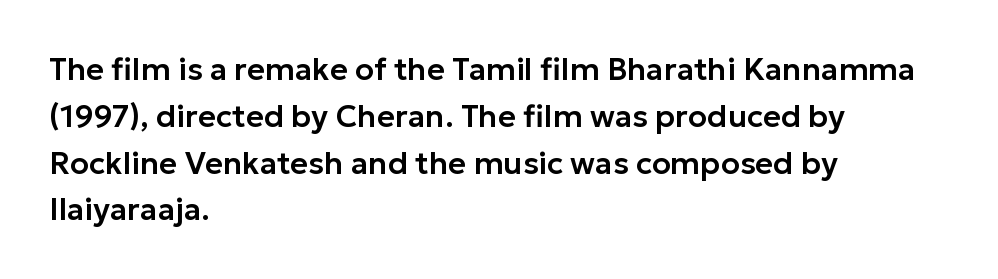
{"serif": "no", "italic": "no", "width": "normal", "stroke_contrast": "low", "x_height": "medium", "monospaced": "no", "underline": "no", "align": "left", "line_spacing": "normal", "line_spacing_ratio": 1.51, "letter_spacing": "normal", "letter_spacing_em": 0.0, "glyph_px": 31}
